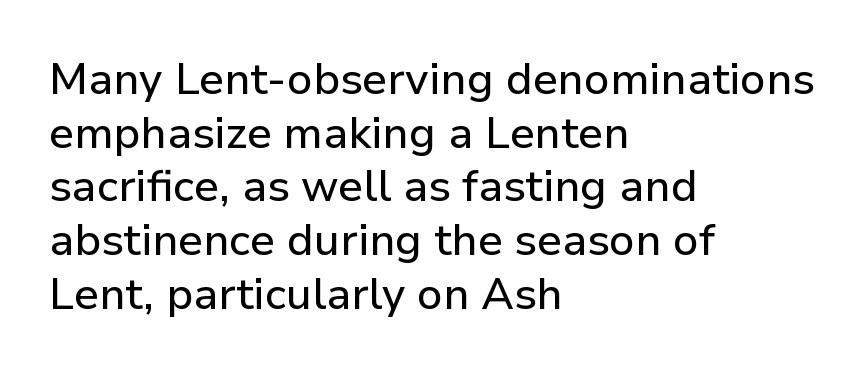
{"serif": "no", "italic": "no", "width": "normal", "stroke_contrast": "low", "x_height": "medium", "monospaced": "no", "underline": "no", "align": "left", "line_spacing_ratio": 1.22, "letter_spacing": "normal", "letter_spacing_em": 0.0, "glyph_px": 44}
